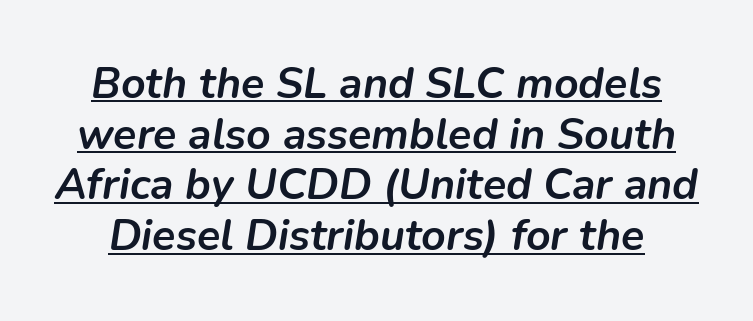
{"italic": "yes", "lean": "right", "slant_degrees": 9, "bold": "yes", "weight": "semibold", "width": "normal", "stroke_contrast": "low", "x_height": "medium", "monospaced": "no", "underline": "yes", "line_spacing_ratio": 1.18, "letter_spacing": "normal", "letter_spacing_em": 0.0, "glyph_px": 43}
